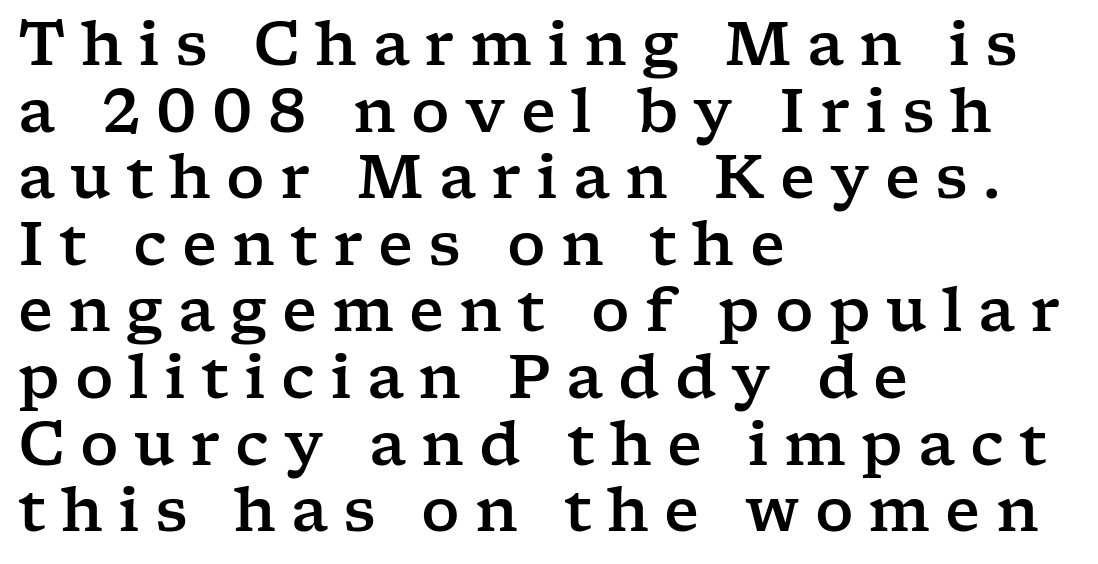
Q: Is the text italic (slanted)? A: No, it is upright.
Q: Is the typeface a serif or a sans-serif typeface? A: Serif.
Q: Is the text underlined? A: No.
Q: How is the paragraph aligned? A: Left-aligned.
Q: Is the spacing between letters normal or unusually wide? A: Unusually wide.
Q: Is the spacing between lines tight, normal or loose? A: Tight.
Q: Width (condensed, normal, or wide)? A: Wide.
Q: Stroke contrast? A: Low.
Q: x-height? A: Medium.
Q: Monospaced? A: No.
